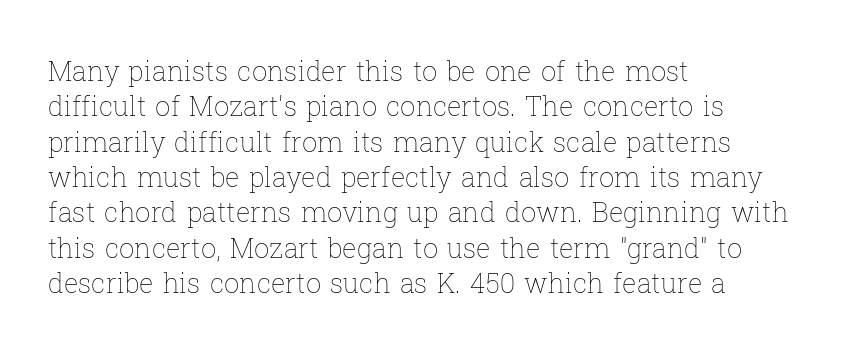
The image shows 27 px text type, upright; set left-aligned, normal line spacing (1.31x), normal letter spacing, not underlined.
